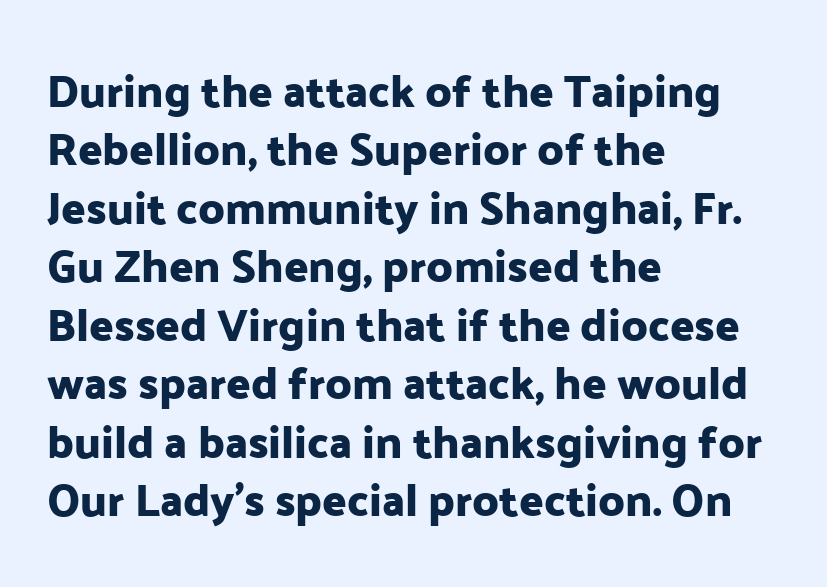
Q: Is the text italic (slanted)? A: No, it is upright.
Q: Is the typeface a serif or a sans-serif typeface? A: Sans-serif.
Q: Is the text underlined? A: No.
Q: How is the paragraph aligned? A: Left-aligned.
Q: Is the spacing between letters normal or unusually wide? A: Normal.
Q: Is the spacing between lines tight, normal or loose? A: Normal.
Q: Width (condensed, normal, or wide)? A: Normal.
Q: Stroke contrast? A: Low.
Q: x-height? A: Medium.
Q: Monospaced? A: No.
